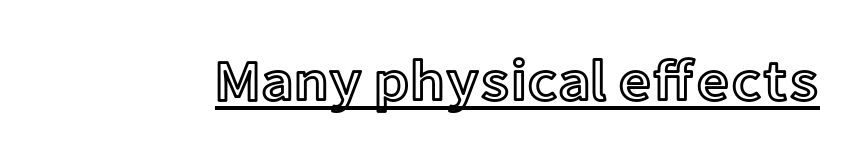
The image shows 58 px text type, upright; set normal letter spacing, underlined; a medium x-height.
